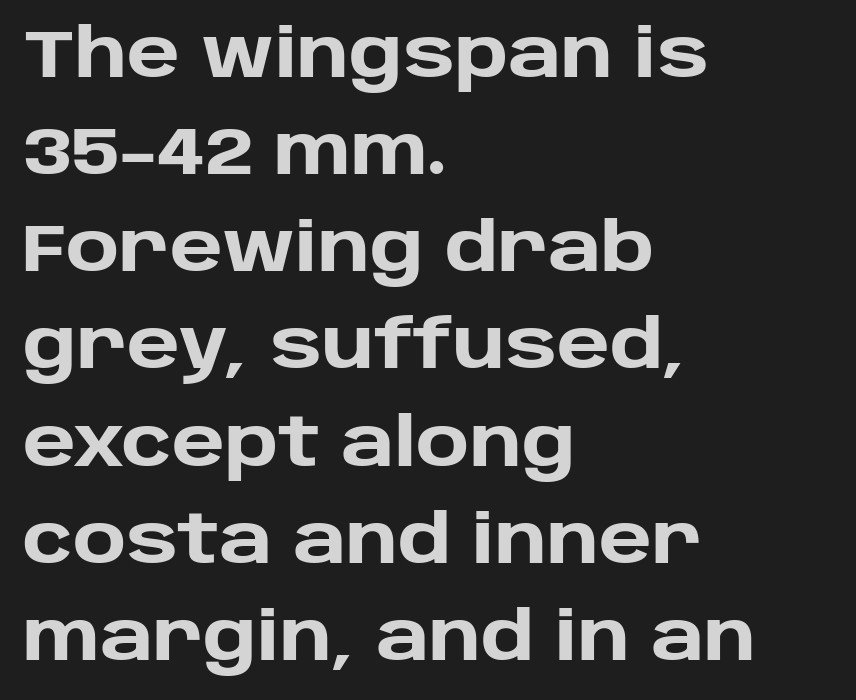
Tracking value appears to be zero — textbook default spacing. Do the characters align in a grid? No, the font is proportional. Heft: maximum for text — a bold. Descenders hang freely into open space. Is the block centered? No — it sits flush against the left margin. This sample uses a sans-serif face.
